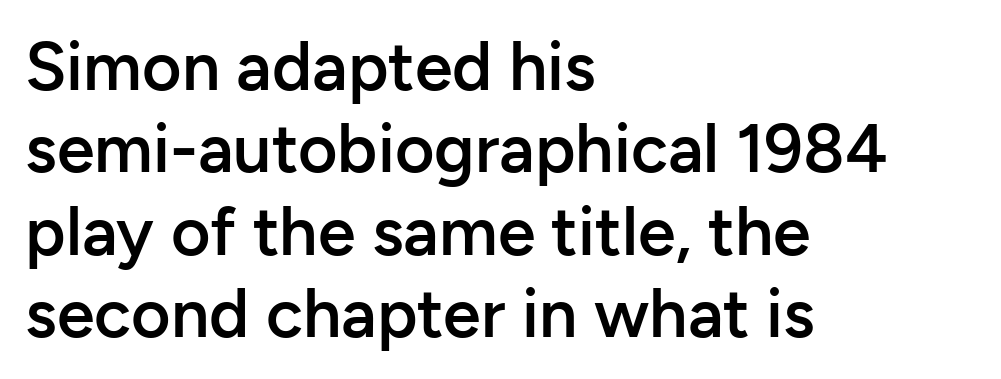
{"serif": "no", "italic": "no", "bold": "semi", "weight": "semibold", "width": "normal", "stroke_contrast": "low", "x_height": "medium", "monospaced": "no", "underline": "no", "align": "left", "line_spacing_ratio": 1.21, "letter_spacing": "normal", "letter_spacing_em": 0.0, "glyph_px": 68}
